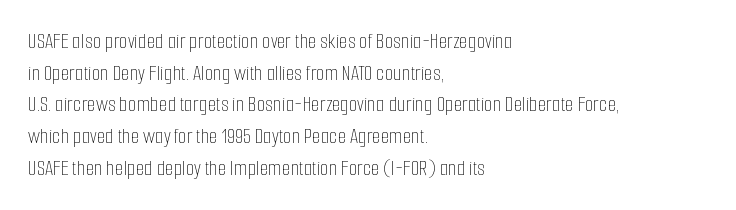
Ordinary non-slanted type is in use. Whoever set this chose a conventional vertical rhythm. Nothing unusual about the tracking: characters are spaced as the font intends. Every row of glyphs begins at an identical x-position on the left.
